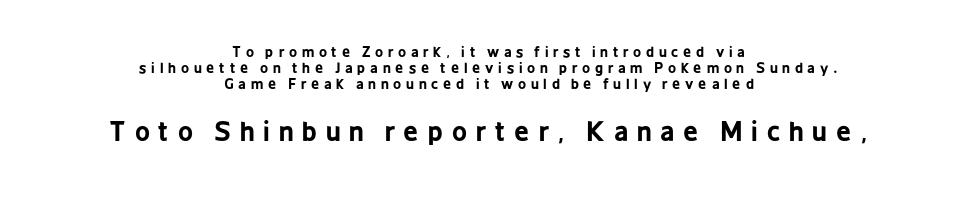
The image shows 26 px bold type, upright; set centered, tight line spacing (1.14x), unusually wide letter spacing (+0.34 em), not underlined; the second (bottom) block is 1.86x larger.
